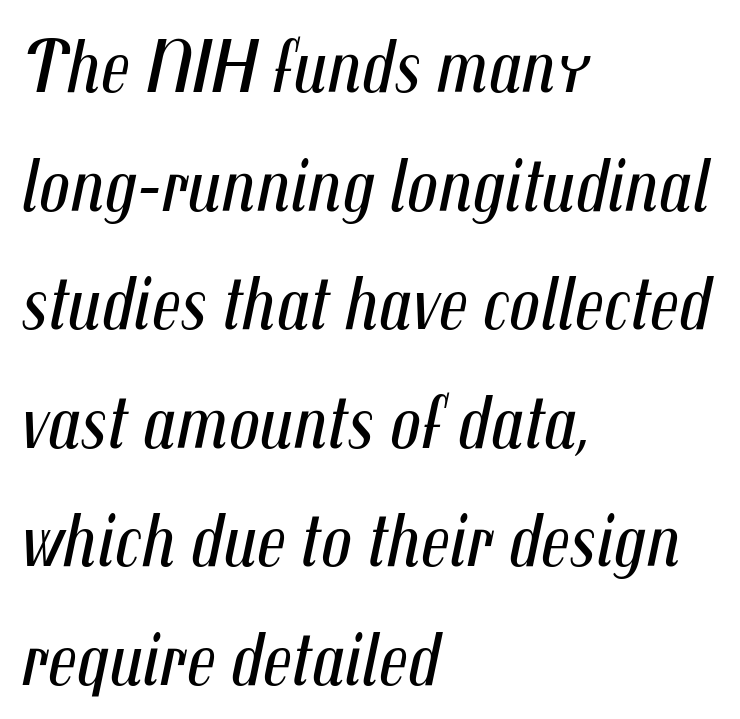
If you measured baseline to baseline, you'd find a middling distance. The face used here is proportionally spaced, like ordinary book or web type. Slant detected: the letters are inclined. These lines stack with their left ends in a neat column. This rendering features lettering with no underline.
